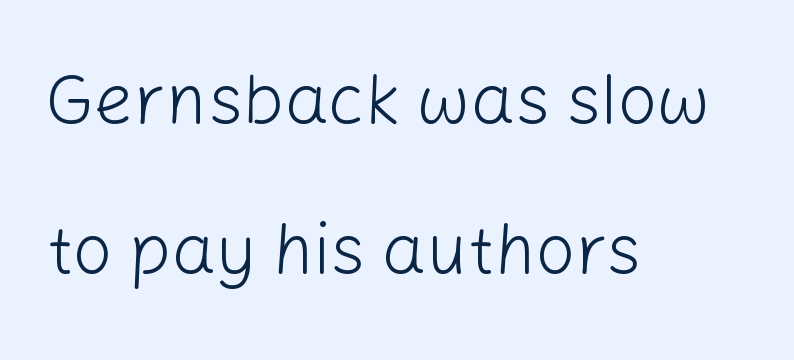
The image shows 70 px light sans-serif type, upright; set left-aligned, loose line spacing (2.14x), normal letter spacing, not underlined; low stroke contrast and a medium x-height.
